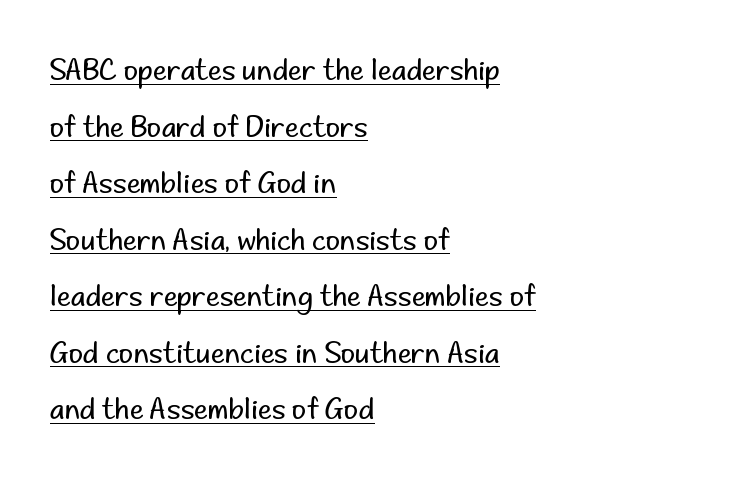
The line texture is even and compact thanks to regular tracking. The face used here is proportionally spaced, like ordinary book or web type. The type sits square on the baseline with zero lean. Caption: lettering with a line underneath. Airy leading. A light-to-regular cut is what we see here.
